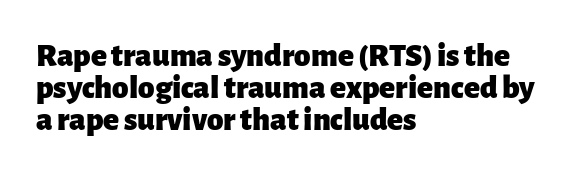
Q: Is the text bold? A: Yes.
Q: Is the text italic (slanted)? A: No, it is upright.
Q: Is the typeface a serif or a sans-serif typeface? A: Sans-serif.
Q: Is the text underlined? A: No.
Q: How is the paragraph aligned? A: Left-aligned.
Q: Is the spacing between letters normal or unusually wide? A: Normal.
Q: Is the spacing between lines tight, normal or loose? A: Tight.
Q: Width (condensed, normal, or wide)? A: Normal.
Q: Stroke contrast? A: Low.
Q: x-height? A: Medium.
Q: Monospaced? A: No.
